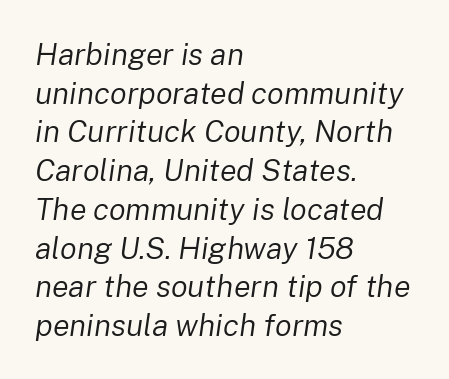
Q: Is the text bold? A: No.
Q: Is the text italic (slanted)? A: Yes, it leans right by about 8 degrees.
Q: Is the text underlined? A: No.
Q: How is the paragraph aligned? A: Left-aligned.
Q: Is the spacing between letters normal or unusually wide? A: Normal.
Q: Is the spacing between lines tight, normal or loose? A: Normal.
Q: Width (condensed, normal, or wide)? A: Normal.
Q: Stroke contrast? A: Low.
Q: x-height? A: Medium.
Q: Monospaced? A: No.
